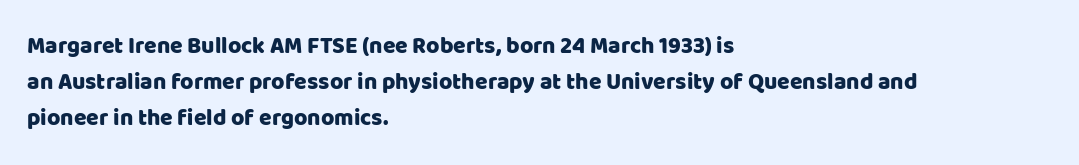
The image shows 23 px text type, upright; set left-aligned, normal line spacing (1.56x), normal letter spacing, not underlined.
